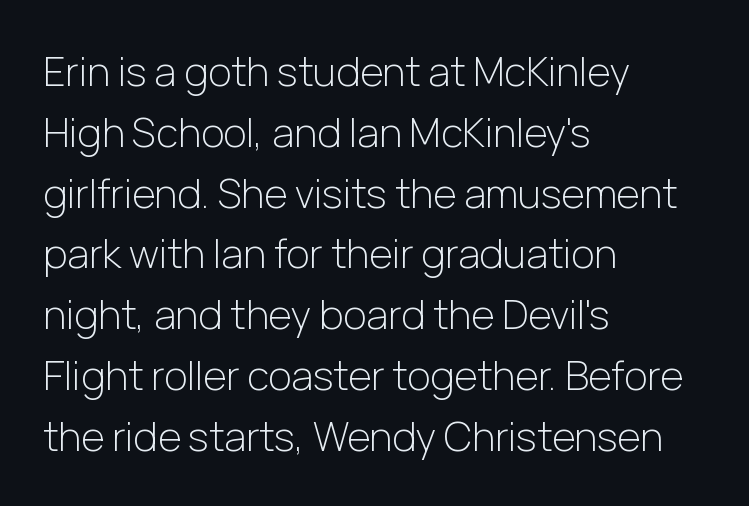
Q: Is the text bold? A: No.
Q: Is the text italic (slanted)? A: No, it is upright.
Q: Is the typeface a serif or a sans-serif typeface? A: Sans-serif.
Q: Is the text underlined? A: No.
Q: How is the paragraph aligned? A: Left-aligned.
Q: Is the spacing between letters normal or unusually wide? A: Normal.
Q: Is the spacing between lines tight, normal or loose? A: Normal.
Q: Width (condensed, normal, or wide)? A: Normal.
Q: Stroke contrast? A: Low.
Q: x-height? A: Medium.
Q: Monospaced? A: No.
